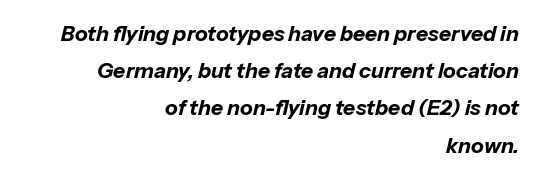
Check the space under the baseline: it is left empty. The glyphs look as if they've been sheared to an angle. What weight is shown? A full bold with thick strokes. The lines are quadded right.
